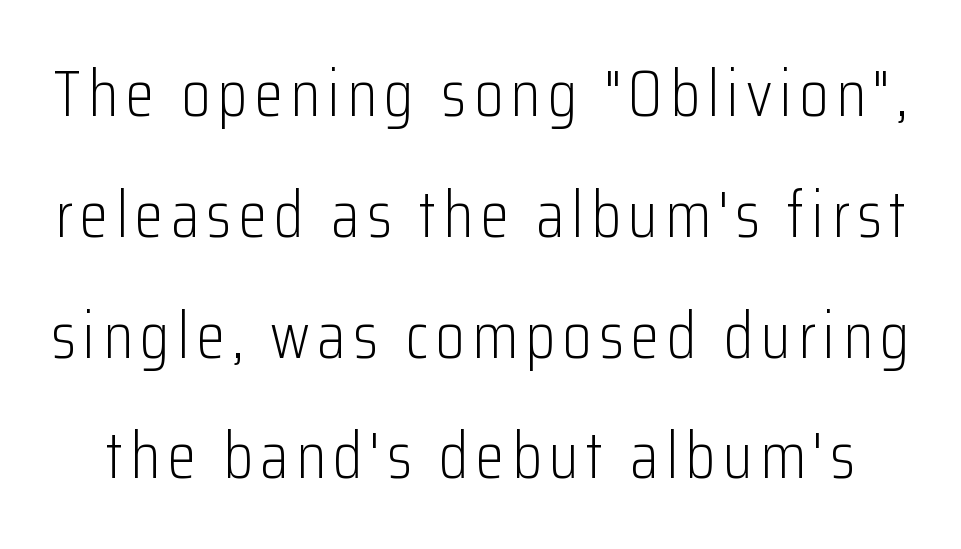
{"serif": "no", "italic": "no", "bold": "no", "weight": "light", "width": "condensed", "stroke_contrast": "low", "x_height": "medium", "monospaced": "no", "underline": "no", "line_spacing_ratio": 1.83, "glyph_px": 66}
